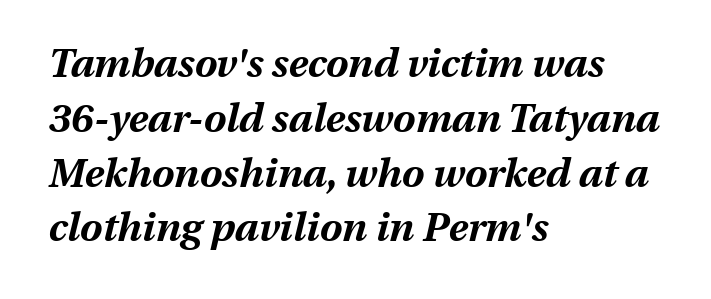
{"italic": "yes", "lean": "right", "slant_degrees": 13, "bold": "yes", "weight": "bold", "width": "normal", "stroke_contrast": "medium", "x_height": "medium", "monospaced": "no", "underline": "no", "align": "left", "line_spacing": "normal", "line_spacing_ratio": 1.37, "letter_spacing": "normal", "letter_spacing_em": 0.0, "glyph_px": 40}
